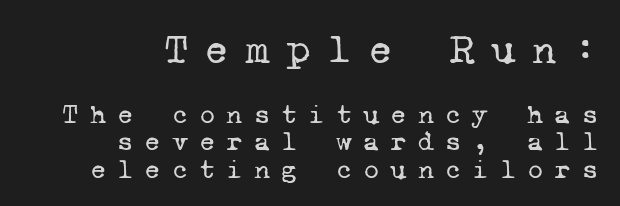
Q: Is the text bold? A: No.
Q: Is the typeface a serif or a sans-serif typeface? A: Serif.
Q: Is the text underlined? A: No.
Q: How is the paragraph aligned? A: Right-aligned.
Q: Is the spacing between letters normal or unusually wide? A: Unusually wide.
Q: Is the spacing between lines tight, normal or loose? A: Tight.
Q: Which block of text is set in a larger size, the first (top) or the second (bottom)? A: The first (top) one.
Q: Width (condensed, normal, or wide)? A: Normal.
Q: Stroke contrast? A: Low.
Q: x-height? A: Medium.
Q: Monospaced? A: Yes.
